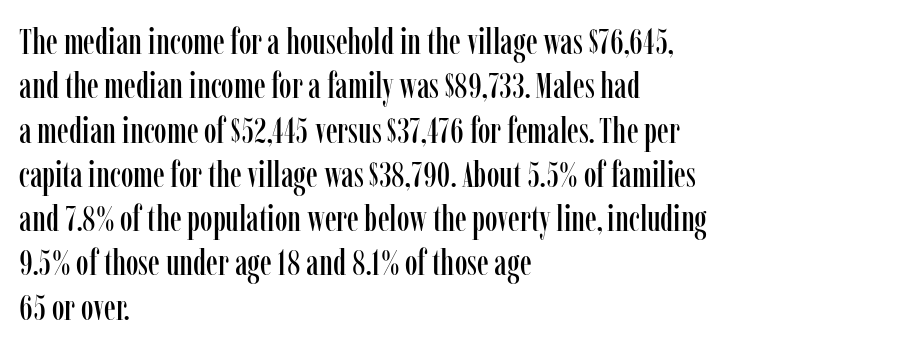
Q: Is the text italic (slanted)? A: No, it is upright.
Q: Is the typeface a serif or a sans-serif typeface? A: Serif.
Q: Is the text underlined? A: No.
Q: How is the paragraph aligned? A: Left-aligned.
Q: Is the spacing between letters normal or unusually wide? A: Normal.
Q: Width (condensed, normal, or wide)? A: Condensed.
Q: Stroke contrast? A: Low.
Q: x-height? A: Medium.
Q: Monospaced? A: No.
